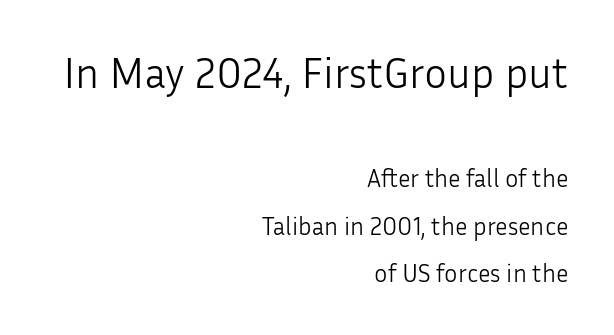
Q: Is the text bold? A: No.
Q: Is the text italic (slanted)? A: No, it is upright.
Q: Is the typeface a serif or a sans-serif typeface? A: Sans-serif.
Q: Is the text underlined? A: No.
Q: How is the paragraph aligned? A: Right-aligned.
Q: Is the spacing between letters normal or unusually wide? A: Normal.
Q: Is the spacing between lines tight, normal or loose? A: Loose.
Q: Which block of text is set in a larger size, the first (top) or the second (bottom)? A: The first (top) one.
Q: Width (condensed, normal, or wide)? A: Normal.
Q: Stroke contrast? A: Low.
Q: x-height? A: Medium.
Q: Monospaced? A: No.
